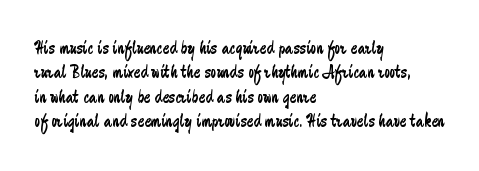
The image shows 20 px text type; set left-aligned, line spacing 1.22x, normal letter spacing, not underlined.
